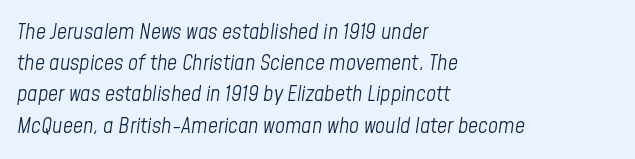
Q: Is the text bold? A: No.
Q: Is the text italic (slanted)? A: Yes, it leans right by about 8 degrees.
Q: Is the text underlined? A: No.
Q: How is the paragraph aligned? A: Left-aligned.
Q: Is the spacing between letters normal or unusually wide? A: Normal.
Q: Is the spacing between lines tight, normal or loose? A: Normal.
